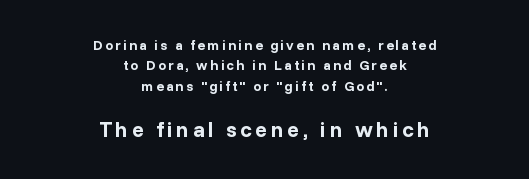
Is the lower block the larger one? Yes — the lower block carries the bigger type. Characters remain perfectly vertical along every line. The passage shown is not underscored anywhere. Horizontal alignment here is central, giving a formal, balanced look. Honestly, the row spacing looks completely unremarkable. Typographic density is high because the face is bold.
